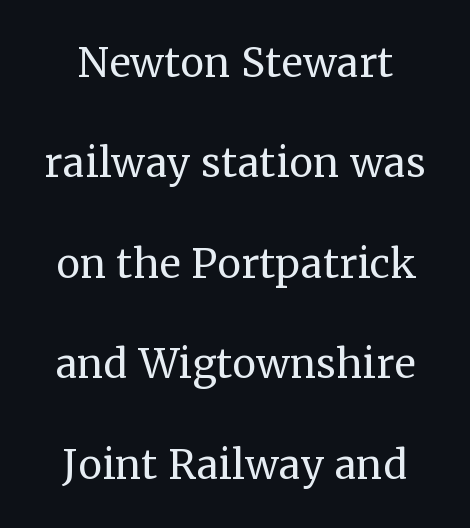
{"serif": "yes", "italic": "no", "bold": "no", "weight": "regular", "width": "normal", "stroke_contrast": "medium", "x_height": "medium", "monospaced": "no", "underline": "no", "align": "center", "line_spacing_ratio": 1.86, "letter_spacing": "normal", "letter_spacing_em": 0.0, "glyph_px": 54}
